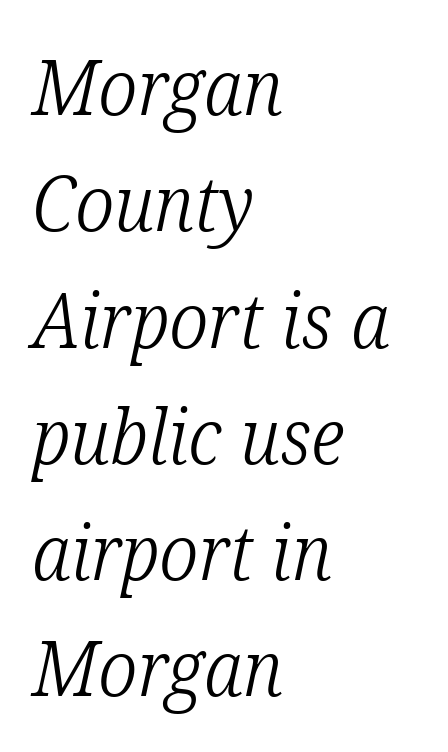
The passage shown is not underscored anywhere. Notice how descenders clear the ascenders below comfortably — that's standard leading. Which margin do the lines hug? The left one — the right edge is uneven. This is not heavy type; no bold has been used. Think of a printed novel: that variable character pitch is what you see here.
